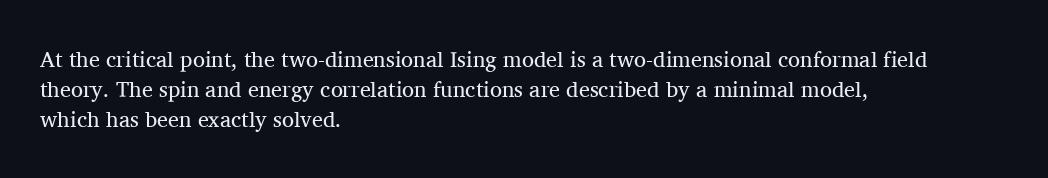
The letterforms sit shoulder to shoulder at normal distance. The space directly below the letters is spotless. Counters stay open thanks to moderate or lighter strokes. The vertical gap from one line to the next is medium. Ascenders rise straight up at ninety degrees. The ragged edge is on the right, which tells us the setting is flush left.
